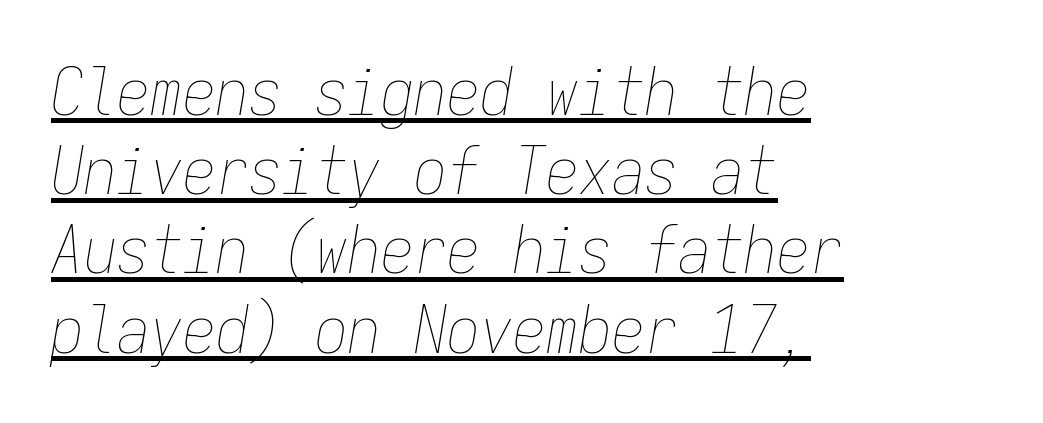
Q: Is the text bold? A: No.
Q: Is the text italic (slanted)? A: Yes, it leans right by about 9 degrees.
Q: Is the text underlined? A: Yes.
Q: How is the paragraph aligned? A: Left-aligned.
Q: Is the spacing between letters normal or unusually wide? A: Normal.
Q: Width (condensed, normal, or wide)? A: Condensed.
Q: Stroke contrast? A: Low.
Q: x-height? A: Medium.
Q: Monospaced? A: Yes.
